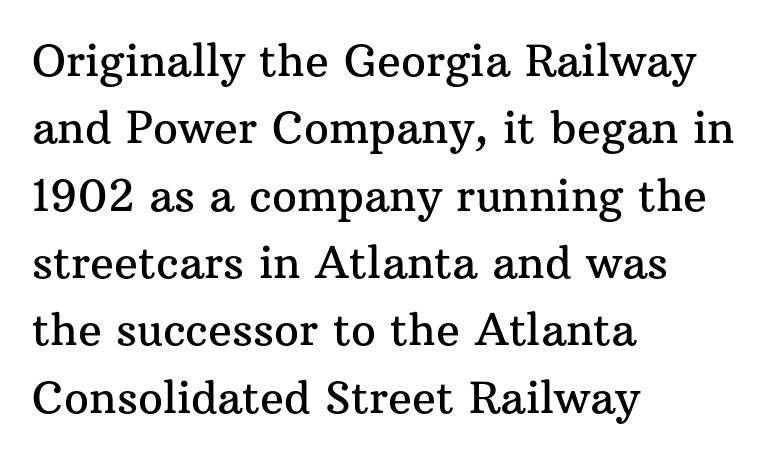
Q: Is the text italic (slanted)? A: No, it is upright.
Q: Is the typeface a serif or a sans-serif typeface? A: Serif.
Q: Is the text underlined? A: No.
Q: How is the paragraph aligned? A: Left-aligned.
Q: Is the spacing between letters normal or unusually wide? A: Normal.
Q: Is the spacing between lines tight, normal or loose? A: Normal.
Q: Width (condensed, normal, or wide)? A: Normal.
Q: Stroke contrast? A: Medium.
Q: x-height? A: Medium.
Q: Monospaced? A: No.
